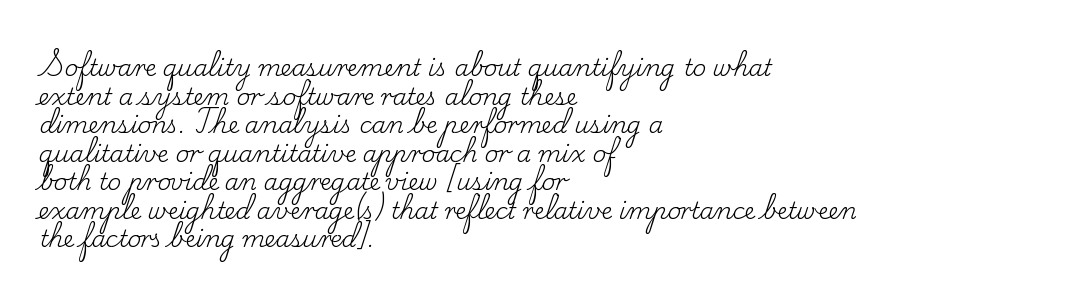
{"bold": "no", "underline": "no", "align": "left", "line_spacing_ratio": 1.24, "letter_spacing": "normal", "letter_spacing_em": 0.0, "glyph_px": 23}
